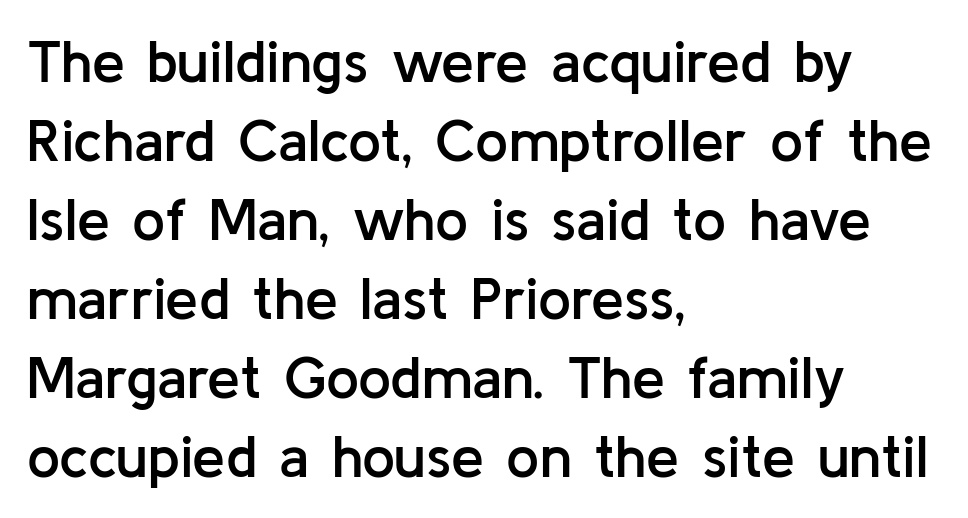
Q: Is the text bold? A: Semi-bold.
Q: Is the text italic (slanted)? A: No, it is upright.
Q: Is the typeface a serif or a sans-serif typeface? A: Sans-serif.
Q: Is the text underlined? A: No.
Q: How is the paragraph aligned? A: Left-aligned.
Q: Is the spacing between letters normal or unusually wide? A: Normal.
Q: Is the spacing between lines tight, normal or loose? A: Normal.
Q: Width (condensed, normal, or wide)? A: Normal.
Q: Stroke contrast? A: Low.
Q: x-height? A: Medium.
Q: Monospaced? A: No.
